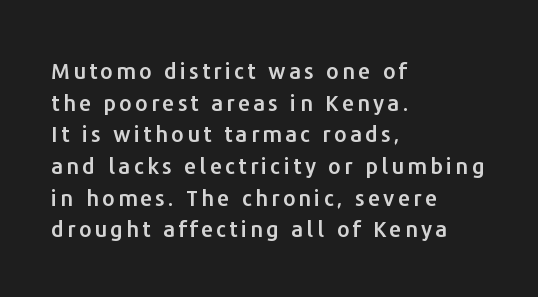
The image shows 22 px text type, upright; set left-aligned, normal line spacing (1.44x), not underlined.
